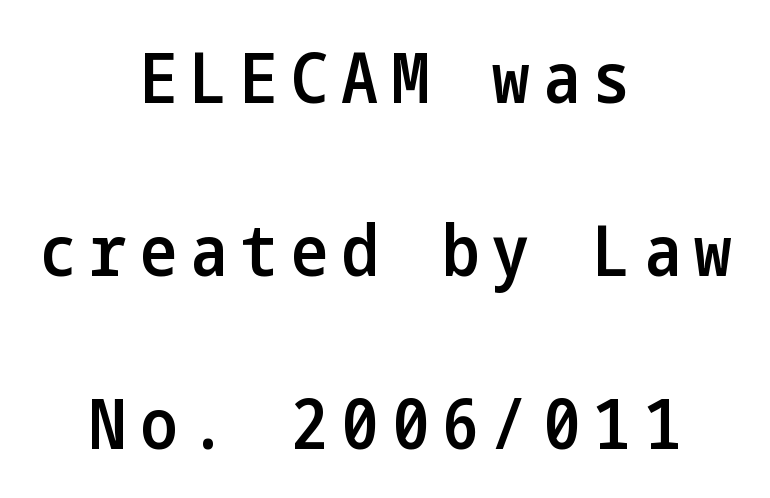
Q: Is the text bold? A: Semi-bold.
Q: Is the text italic (slanted)? A: No, it is upright.
Q: Is the typeface a serif or a sans-serif typeface? A: Sans-serif.
Q: Is the text underlined? A: No.
Q: How is the paragraph aligned? A: Centered.
Q: Is the spacing between lines tight, normal or loose? A: Loose.
Q: Width (condensed, normal, or wide)? A: Condensed.
Q: Stroke contrast? A: Low.
Q: x-height? A: Medium.
